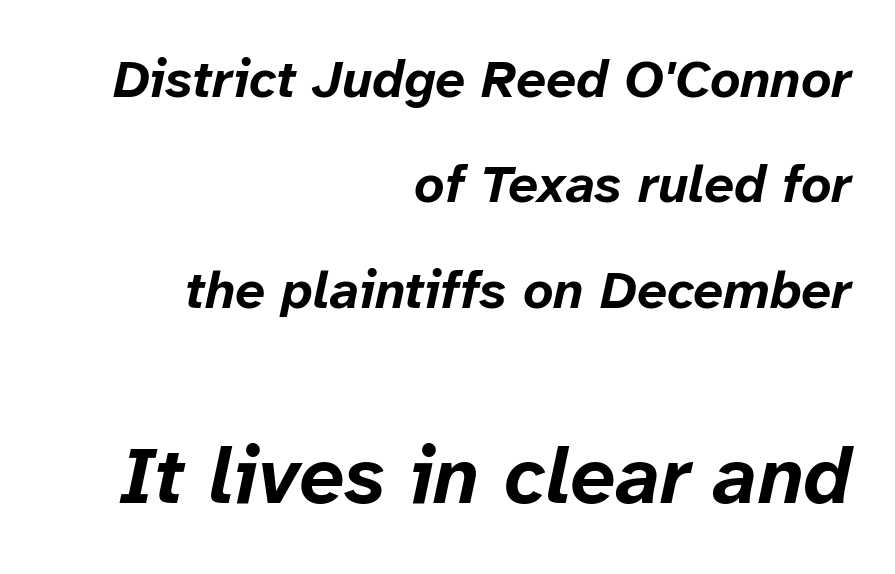
{"italic": "yes", "lean": "right", "slant_degrees": 12, "bold": "yes", "weight": "bold", "width": "normal", "stroke_contrast": "low", "x_height": "medium", "monospaced": "no", "underline": "no", "align": "right", "line_spacing": "loose", "line_spacing_ratio": 1.99, "letter_spacing": "normal", "letter_spacing_em": 0.0, "larger_block": "second", "size_ratio": 1.51, "glyph_px": 80}
